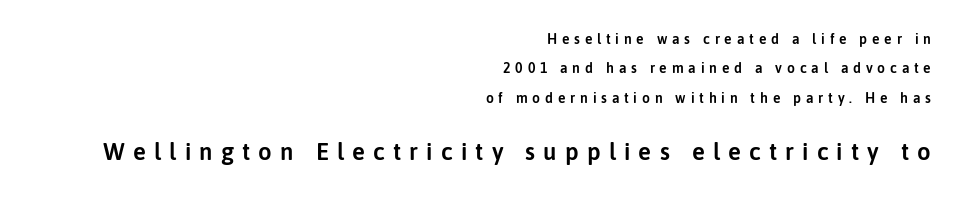
{"italic": "no", "underline": "no", "align": "right", "line_spacing": "loose", "line_spacing_ratio": 2.1, "letter_spacing": "wide", "letter_spacing_em": 0.34, "larger_block": "second", "size_ratio": 1.71, "glyph_px": 24}
